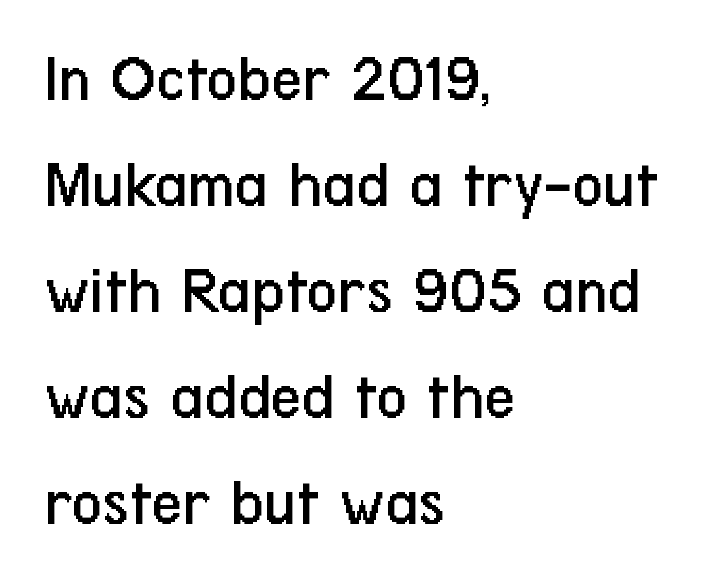
Q: Is the text bold? A: No.
Q: Is the text italic (slanted)? A: No, it is upright.
Q: Is the typeface a serif or a sans-serif typeface? A: Sans-serif.
Q: Is the text underlined? A: No.
Q: How is the paragraph aligned? A: Left-aligned.
Q: Is the spacing between letters normal or unusually wide? A: Normal.
Q: Is the spacing between lines tight, normal or loose? A: Normal.
Q: Width (condensed, normal, or wide)? A: Condensed.
Q: Stroke contrast? A: Low.
Q: x-height? A: Medium.
Q: Monospaced? A: No.
